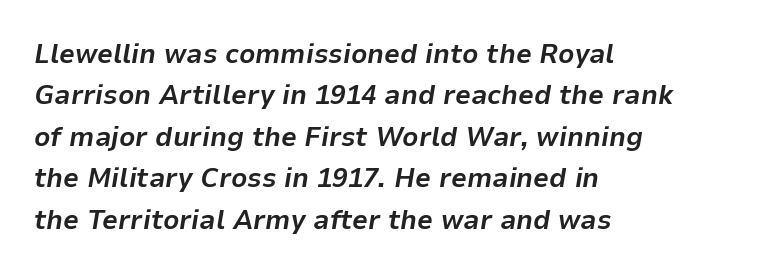
{"italic": "yes", "lean": "right", "slant_degrees": 9, "bold": "yes", "weight": "bold", "width": "normal", "stroke_contrast": "low", "x_height": "medium", "monospaced": "no", "underline": "no", "align": "left", "line_spacing": "normal", "line_spacing_ratio": 1.48, "letter_spacing": "normal", "letter_spacing_em": 0.0, "glyph_px": 28}
